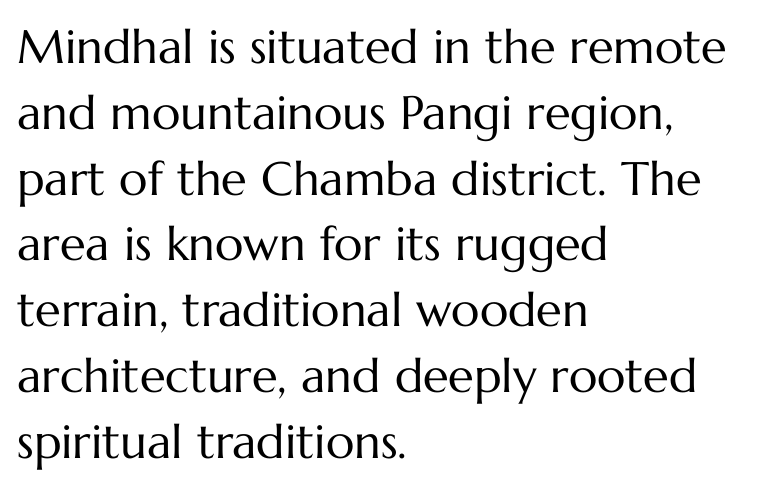
Q: Is the text bold? A: No.
Q: Is the text italic (slanted)? A: No, it is upright.
Q: Is the text underlined? A: No.
Q: How is the paragraph aligned? A: Left-aligned.
Q: Is the spacing between letters normal or unusually wide? A: Normal.
Q: Is the spacing between lines tight, normal or loose? A: Normal.
Q: Width (condensed, normal, or wide)? A: Normal.
Q: Stroke contrast? A: Medium.
Q: x-height? A: Medium.
Q: Monospaced? A: No.
